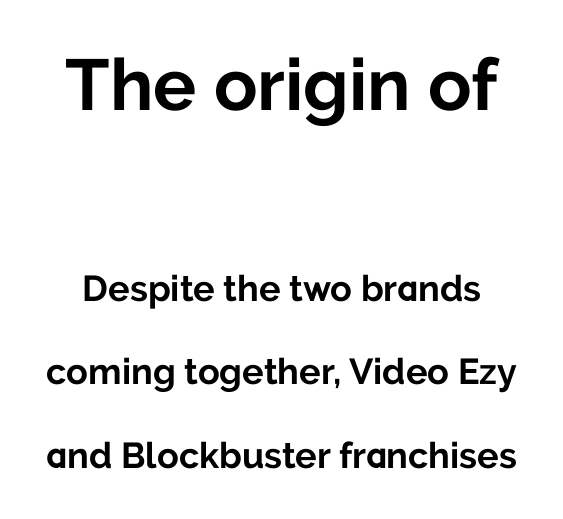
The leading is generous, giving the passage an open texture. Emphasis by weight is at full strength: bold. You could not count columns in this text — the font is proportionally spaced. Between these two stacked blocks, the higher one wins on size. The letters sit at their default tracking, neither squeezed nor spread. This is sans-serif lettering, the kind often seen on screens and signage.
